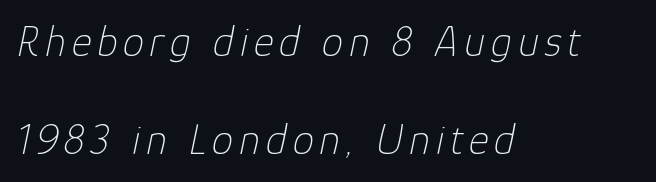
Q: Is the text bold? A: No.
Q: Is the text italic (slanted)? A: Yes, it leans right by about 12 degrees.
Q: Is the text underlined? A: No.
Q: How is the paragraph aligned? A: Left-aligned.
Q: Is the spacing between lines tight, normal or loose? A: Loose.
Q: Width (condensed, normal, or wide)? A: Normal.
Q: Stroke contrast? A: Low.
Q: x-height? A: Medium.
Q: Monospaced? A: No.
